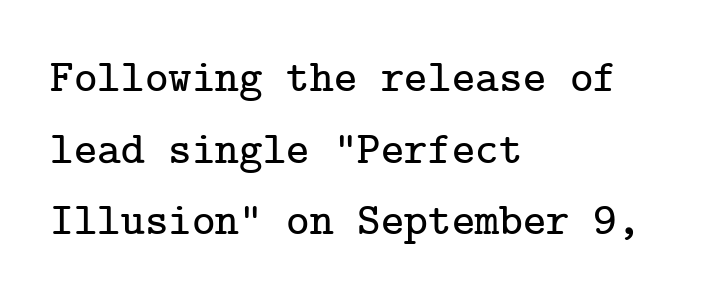
Q: Is the text italic (slanted)? A: No, it is upright.
Q: Is the typeface a serif or a sans-serif typeface? A: Serif.
Q: Is the text underlined? A: No.
Q: How is the paragraph aligned? A: Left-aligned.
Q: Is the spacing between letters normal or unusually wide? A: Normal.
Q: Is the spacing between lines tight, normal or loose? A: Normal.
Q: Width (condensed, normal, or wide)? A: Normal.
Q: Stroke contrast? A: Low.
Q: x-height? A: Medium.
